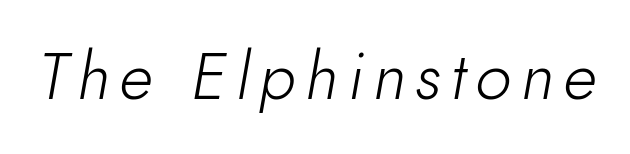
{"italic": "yes", "lean": "right", "slant_degrees": 10, "bold": "no", "weight": "light", "width": "normal", "stroke_contrast": "low", "x_height": "small", "monospaced": "no", "underline": "no", "glyph_px": 65}
